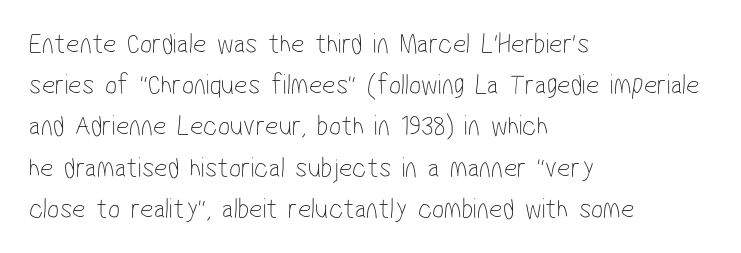
{"serif": "no", "bold": "no", "weight": "thin", "width": "condensed", "stroke_contrast": "low", "x_height": "medium", "monospaced": "no", "underline": "no", "align": "left", "line_spacing": "normal", "line_spacing_ratio": 1.42, "letter_spacing": "normal", "letter_spacing_em": 0.0, "glyph_px": 29}
